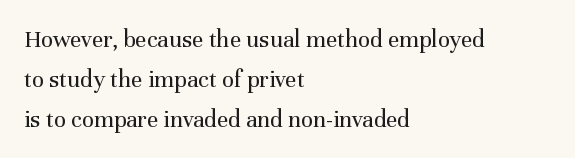
The image shows 25 px text type, upright; set left-aligned, normal line spacing (1.6x), normal letter spacing, not underlined.
